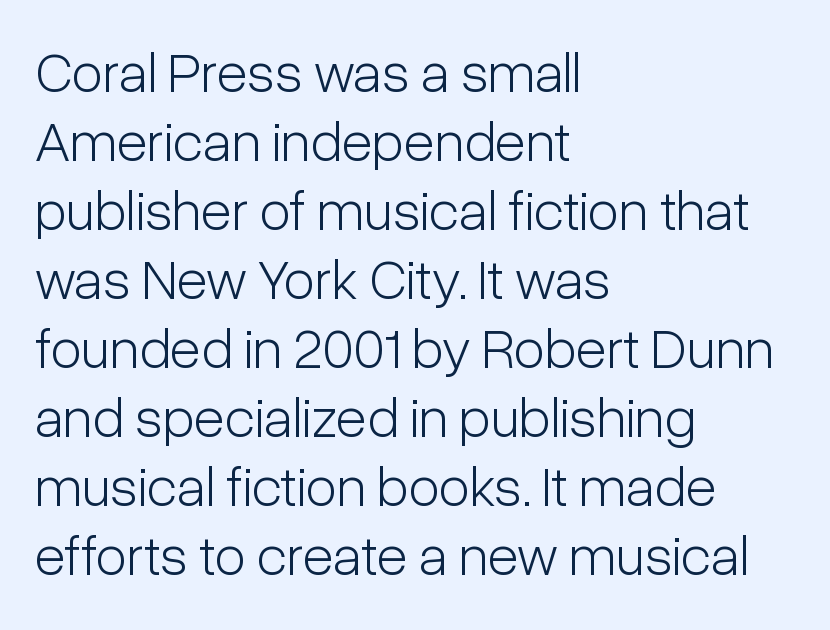
The image shows 57 px light, condensed sans-serif type, upright; set left-aligned, line spacing 1.21x, normal letter spacing, not underlined; low stroke contrast and a medium x-height.
